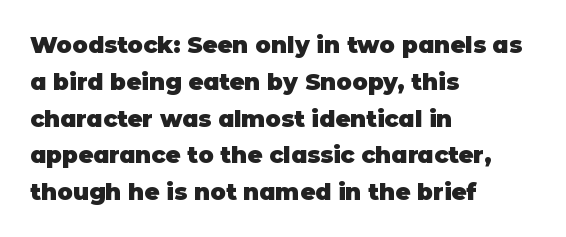
Q: Is the text bold? A: Yes.
Q: Is the text italic (slanted)? A: No, it is upright.
Q: Is the text underlined? A: No.
Q: How is the paragraph aligned? A: Left-aligned.
Q: Is the spacing between letters normal or unusually wide? A: Normal.
Q: Is the spacing between lines tight, normal or loose? A: Normal.
